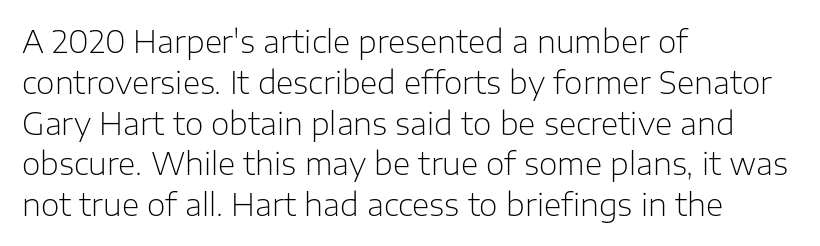
Q: Is the text bold? A: No.
Q: Is the text italic (slanted)? A: No, it is upright.
Q: Is the typeface a serif or a sans-serif typeface? A: Sans-serif.
Q: Is the text underlined? A: No.
Q: How is the paragraph aligned? A: Left-aligned.
Q: Is the spacing between letters normal or unusually wide? A: Normal.
Q: Is the spacing between lines tight, normal or loose? A: Normal.
Q: Width (condensed, normal, or wide)? A: Normal.
Q: Stroke contrast? A: Low.
Q: x-height? A: Medium.
Q: Monospaced? A: No.
